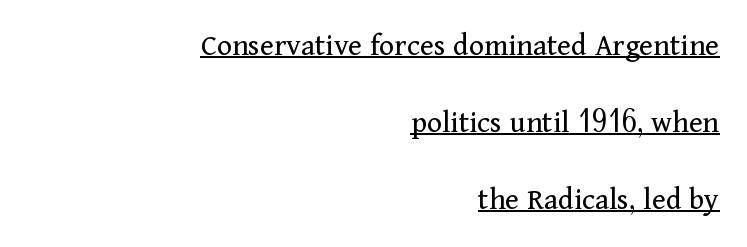
Each line ends at the same right margin while the left side varies. No extra ink here — the face is not bold. The passage shown is typed in a proportional face where columns would drift. This is underlined copy, the kind a proofreader might mark for attention. Whoever set this chose breathing room over compactness in the vertical rhythm. Unlike a clean sans, this face finishes its strokes with serifs.
